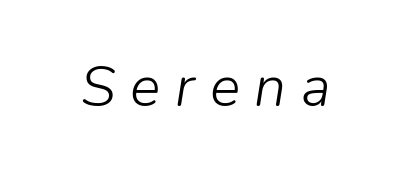
{"italic": "yes", "lean": "right", "slant_degrees": 9, "bold": "no", "weight": "light", "width": "normal", "stroke_contrast": "low", "x_height": "medium", "monospaced": "no", "underline": "no", "letter_spacing": "wide", "letter_spacing_em": 0.26, "glyph_px": 57}
